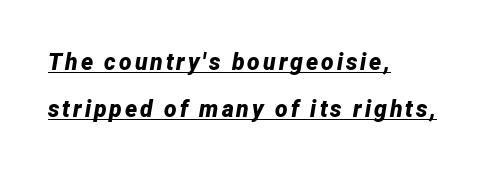
Underlining? Definitely there. The lines in this sample share a left origin and differ only in where they stop. A typesetter would call this leading open, well beyond the default. Caption: bold face, heavy strokes.
